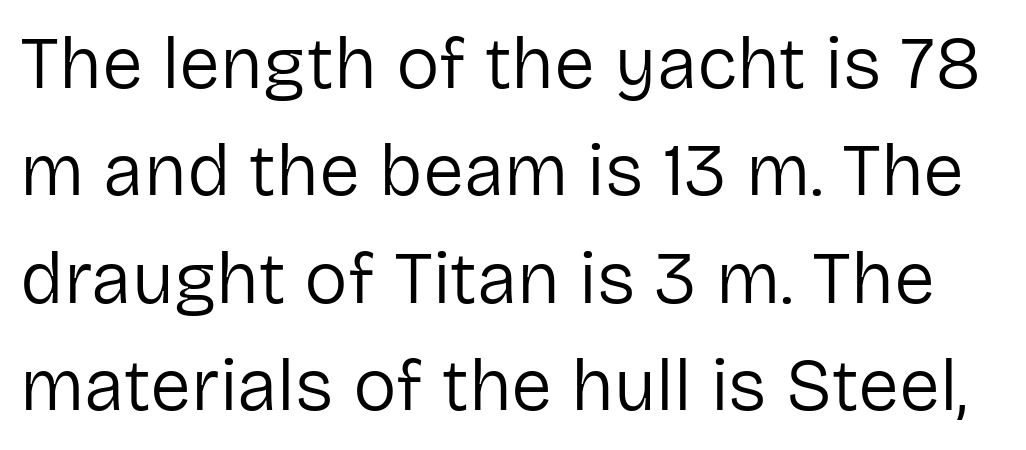
The image shows 73 px regular-weight sans-serif type, upright; set normal line spacing (1.47x), normal letter spacing, not underlined; low stroke contrast and a medium x-height.
